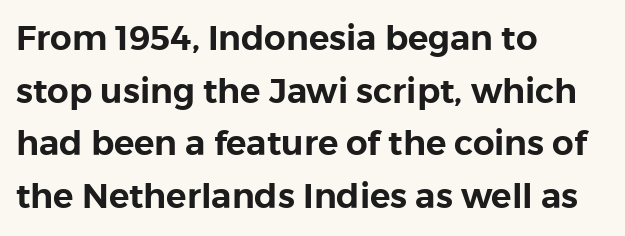
Type style note: lacks serifs. The letters advance in unequal steps, a hallmark of proportional type. Glyph-to-glyph distance matches everyday printed text. Honestly, the row spacing looks completely unremarkable.
